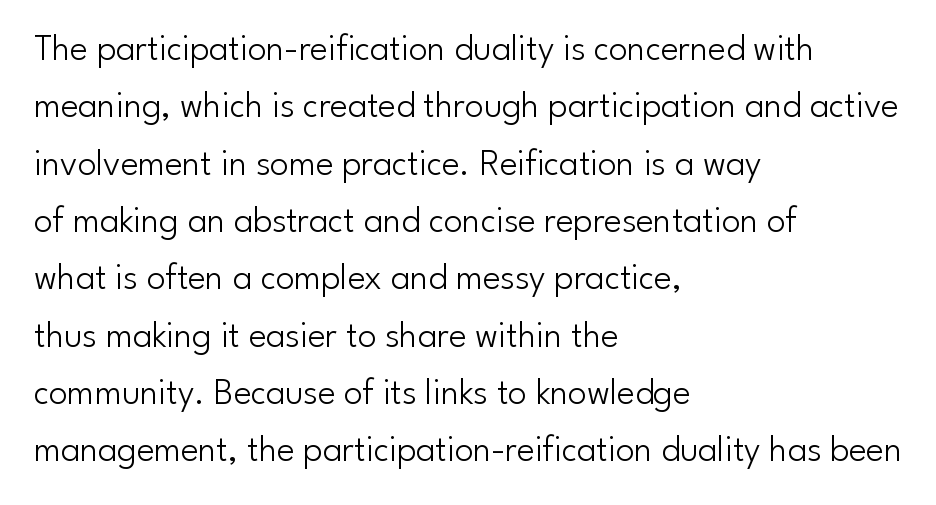
{"serif": "no", "italic": "no", "bold": "no", "weight": "light", "width": "normal", "stroke_contrast": "low", "x_height": "small", "monospaced": "no", "underline": "no", "align": "left", "line_spacing": "normal", "line_spacing_ratio": 1.55, "letter_spacing": "normal", "letter_spacing_em": 0.0, "glyph_px": 37}
